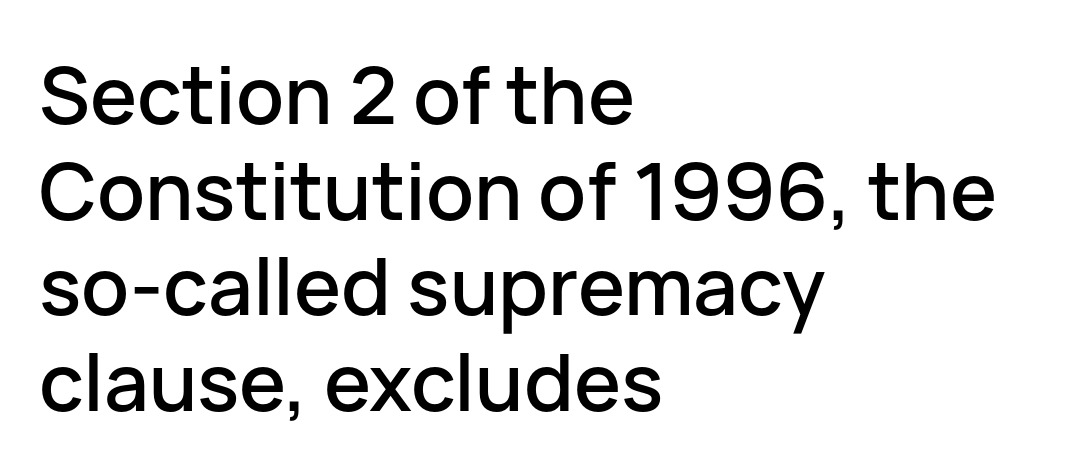
{"serif": "no", "italic": "no", "width": "normal", "stroke_contrast": "low", "x_height": "medium", "monospaced": "no", "underline": "no", "align": "left", "line_spacing_ratio": 1.21, "letter_spacing": "normal", "letter_spacing_em": 0.0, "glyph_px": 79}
